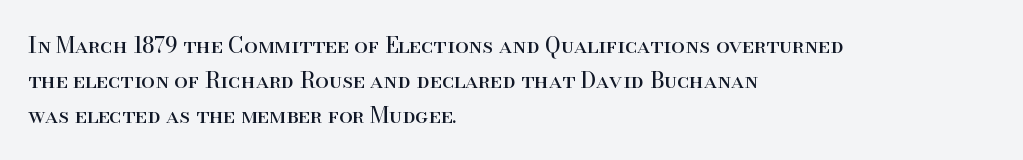
The image shows 22 px text type, upright; set left-aligned, normal line spacing (1.58x), normal letter spacing, not underlined.
